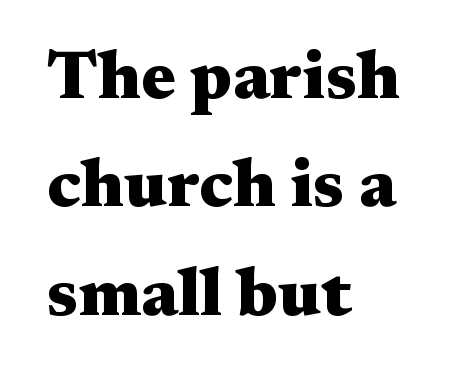
{"serif": "yes", "italic": "no", "bold": "yes", "weight": "heavy", "width": "wide", "stroke_contrast": "medium", "x_height": "medium", "monospaced": "no", "underline": "no", "align": "left", "line_spacing": "normal", "line_spacing_ratio": 1.57, "letter_spacing": "normal", "letter_spacing_em": 0.0, "glyph_px": 69}
